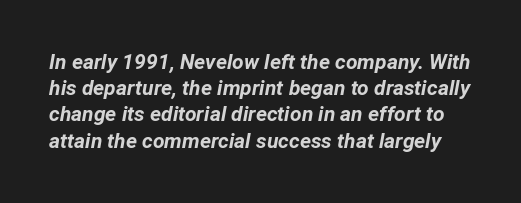
Q: Is the text bold? A: Yes.
Q: Is the text italic (slanted)? A: Yes, it leans right by about 12 degrees.
Q: Is the text underlined? A: No.
Q: Is the spacing between letters normal or unusually wide? A: Normal.
Q: Is the spacing between lines tight, normal or loose? A: Normal.
